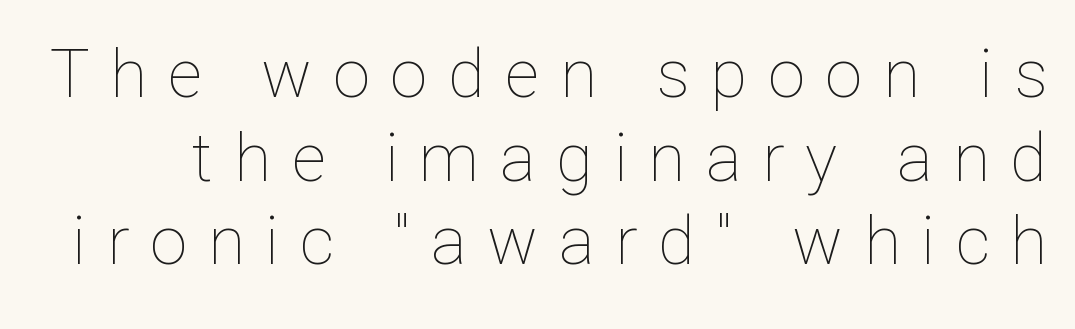
The image shows 67 px thin type, upright; set normal line spacing (1.25x), unusually wide letter spacing (+0.31 em), not underlined; low stroke contrast and a medium x-height.
